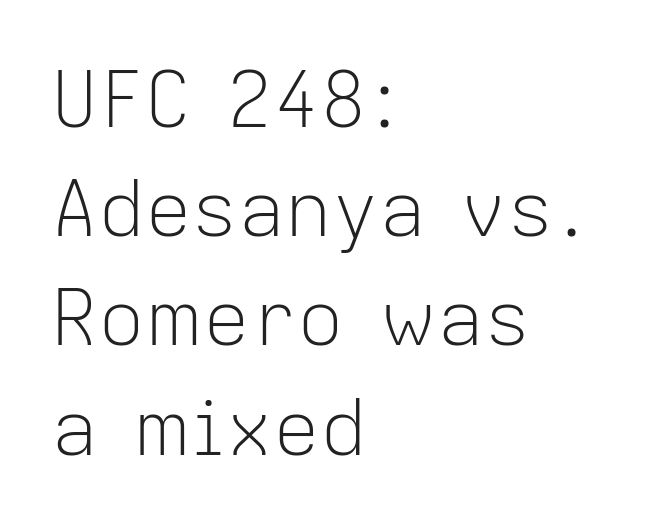
The image shows 78 px light sans-serif type, upright; set left-aligned, normal line spacing (1.4x), normal letter spacing, not underlined; low stroke contrast and a medium x-height.
